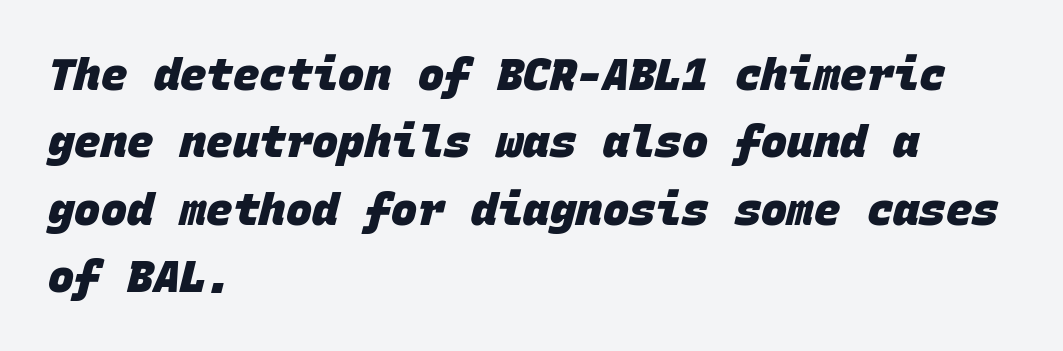
Q: Is the text bold? A: Yes.
Q: Is the typeface a serif or a sans-serif typeface? A: Sans-serif.
Q: Is the text underlined? A: No.
Q: How is the paragraph aligned? A: Left-aligned.
Q: Is the spacing between letters normal or unusually wide? A: Normal.
Q: Is the spacing between lines tight, normal or loose? A: Normal.
Q: Width (condensed, normal, or wide)? A: Normal.
Q: Stroke contrast? A: Low.
Q: x-height? A: Large.
Q: Monospaced? A: Yes.
